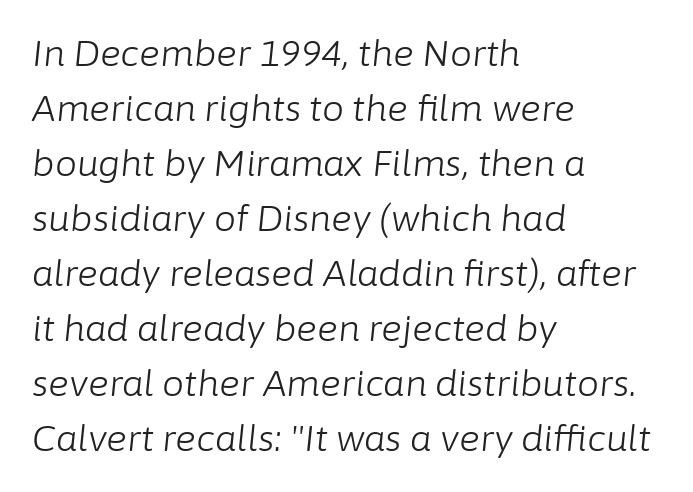
{"italic": "yes", "lean": "right", "slant_degrees": 6, "bold": "no", "weight": "light", "width": "normal", "stroke_contrast": "low", "x_height": "medium", "monospaced": "no", "underline": "no", "align": "left", "line_spacing": "normal", "line_spacing_ratio": 1.57, "letter_spacing": "normal", "letter_spacing_em": 0.0, "glyph_px": 35}
